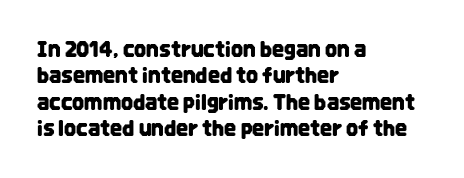
Q: Is the text italic (slanted)? A: No, it is upright.
Q: Is the text underlined? A: No.
Q: How is the paragraph aligned? A: Left-aligned.
Q: Is the spacing between letters normal or unusually wide? A: Normal.
Q: Is the spacing between lines tight, normal or loose? A: Normal.
